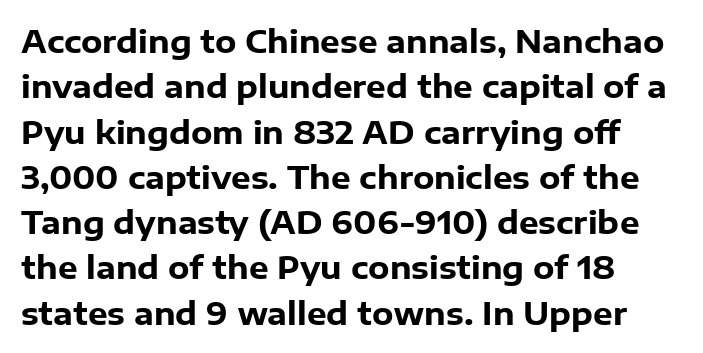
The image shows 31 px heavy sans-serif type, upright; set normal line spacing (1.46x), normal letter spacing, not underlined; low stroke contrast and a medium x-height.
